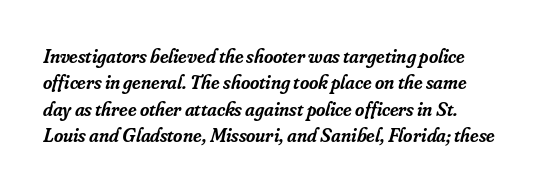
The image shows 20 px text type, italic (leaning right); set left-aligned, normal line spacing (1.32x), normal letter spacing, not underlined.
